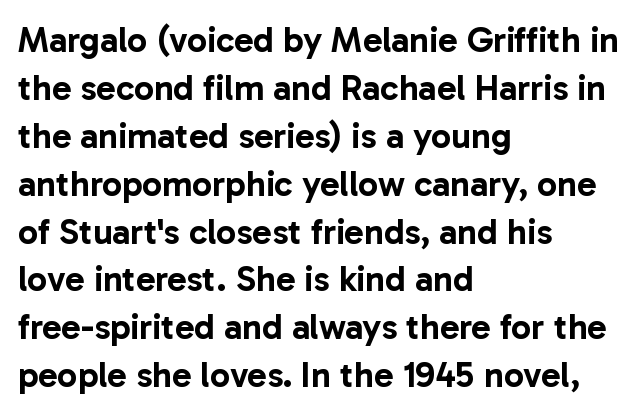
Q: Is the text italic (slanted)? A: No, it is upright.
Q: Is the typeface a serif or a sans-serif typeface? A: Sans-serif.
Q: Is the text underlined? A: No.
Q: How is the paragraph aligned? A: Left-aligned.
Q: Is the spacing between letters normal or unusually wide? A: Normal.
Q: Is the spacing between lines tight, normal or loose? A: Normal.
Q: Width (condensed, normal, or wide)? A: Normal.
Q: Stroke contrast? A: Low.
Q: x-height? A: Medium.
Q: Monospaced? A: No.
